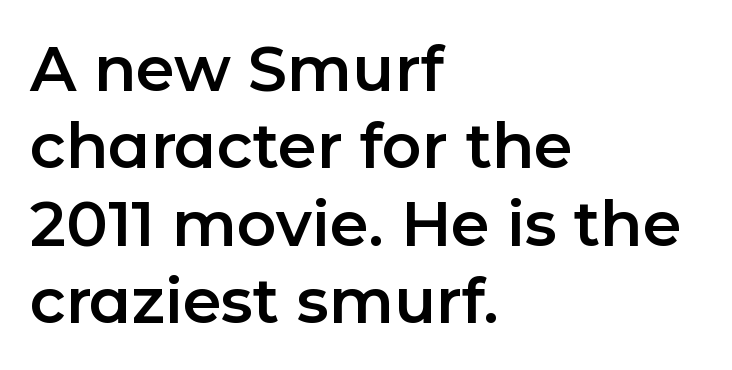
The specimen reads as upright at a glance. Letter spacing: default. What kind of face is this? One without serifs — a sans. Any mark beneath the type? The region is blank.
